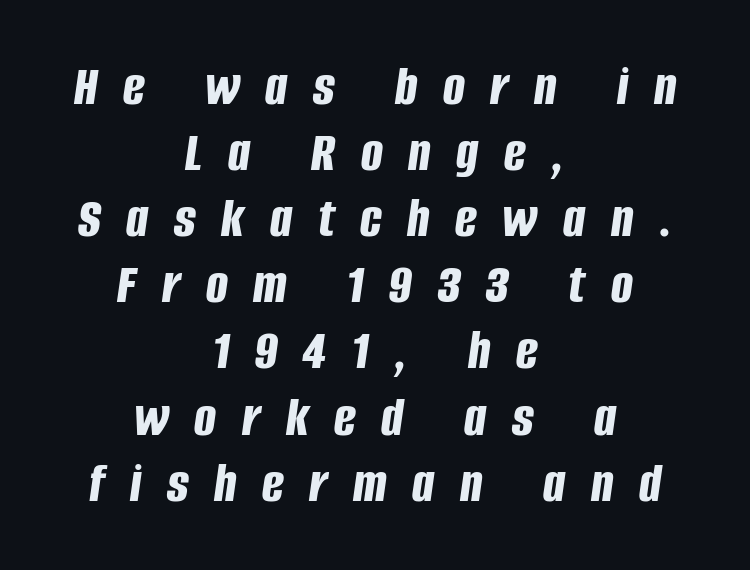
Stroke thickness is high; the sample reads as a true bold. Someone cranked the tracking dial way up on this one. The text block is weighted toward neither margin, spreading evenly from the middle. Descenders are the only things crossing below the line. Vertically, the passage feels compressed, each row crowding the next. Looking at the ascenders, they clearly lean.
